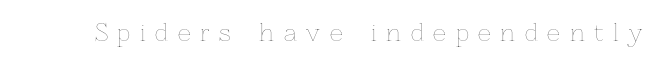
Q: Is the text bold? A: No.
Q: Is the text italic (slanted)? A: No, it is upright.
Q: Is the text underlined? A: No.
Q: Is the spacing between letters normal or unusually wide? A: Unusually wide.
